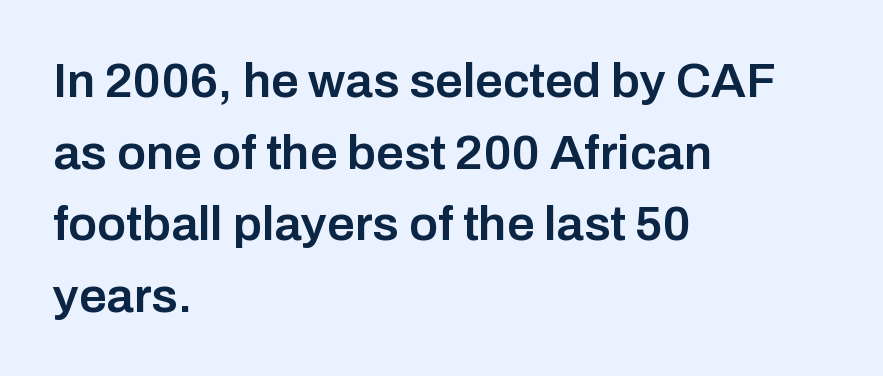
{"serif": "no", "italic": "no", "bold": "semi", "weight": "semibold", "width": "normal", "stroke_contrast": "low", "x_height": "medium", "monospaced": "no", "underline": "no", "align": "left", "line_spacing": "normal", "line_spacing_ratio": 1.46, "letter_spacing": "normal", "letter_spacing_em": 0.0, "glyph_px": 49}
